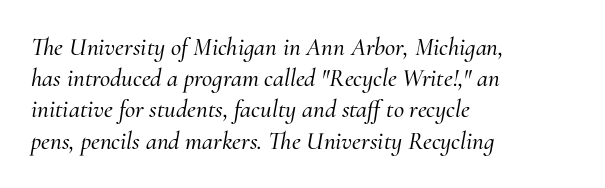
Q: Is the text italic (slanted)? A: Yes, it leans right by about 10 degrees.
Q: Is the text underlined? A: No.
Q: How is the paragraph aligned? A: Left-aligned.
Q: Is the spacing between letters normal or unusually wide? A: Normal.
Q: Is the spacing between lines tight, normal or loose? A: Normal.
